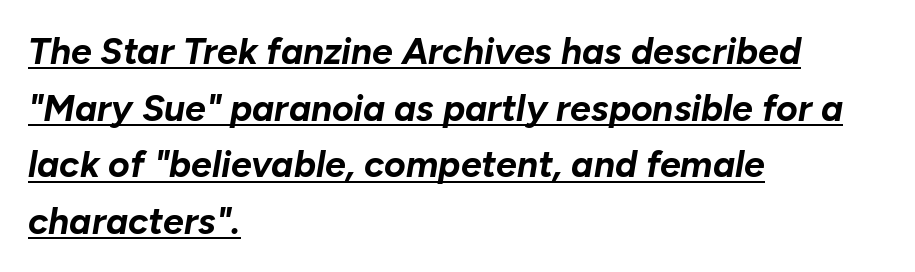
Q: Is the text bold? A: Yes.
Q: Is the text italic (slanted)? A: Yes, it leans right by about 10 degrees.
Q: Is the text underlined? A: Yes.
Q: How is the paragraph aligned? A: Left-aligned.
Q: Is the spacing between letters normal or unusually wide? A: Normal.
Q: Is the spacing between lines tight, normal or loose? A: Normal.
Q: Width (condensed, normal, or wide)? A: Normal.
Q: Stroke contrast? A: Low.
Q: x-height? A: Medium.
Q: Monospaced? A: No.
